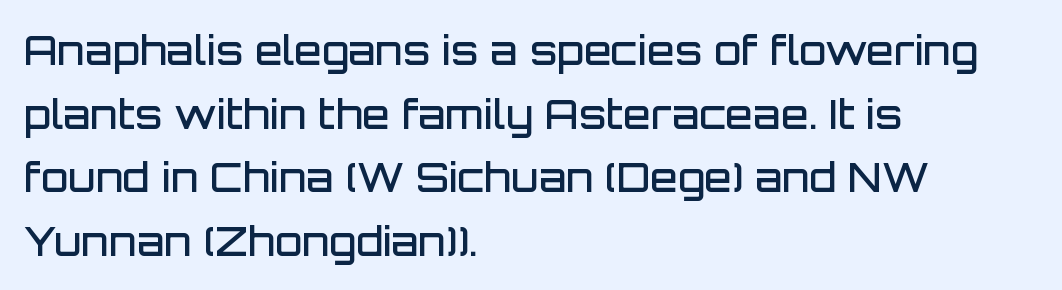
{"serif": "no", "italic": "no", "bold": "semi", "weight": "semibold", "width": "normal", "stroke_contrast": "low", "x_height": "large", "monospaced": "no", "underline": "no", "align": "left", "line_spacing": "normal", "line_spacing_ratio": 1.59, "letter_spacing": "normal", "letter_spacing_em": 0.0, "glyph_px": 40}
